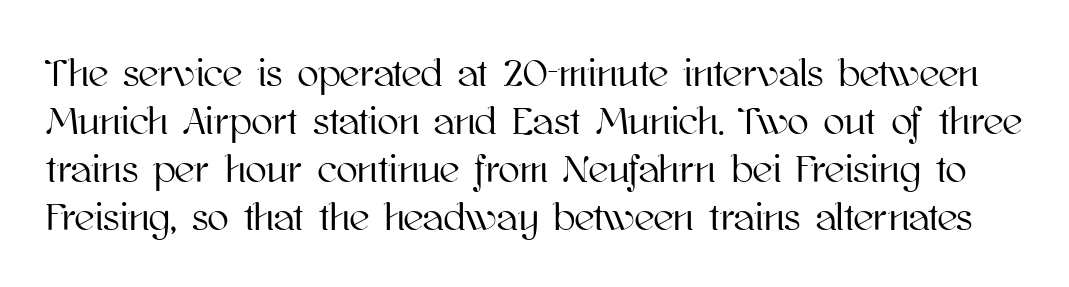
Q: Is the text italic (slanted)? A: No, it is upright.
Q: Is the text underlined? A: No.
Q: Is the spacing between letters normal or unusually wide? A: Normal.
Q: Width (condensed, normal, or wide)? A: Normal.
Q: Stroke contrast? A: High.
Q: x-height? A: Medium.
Q: Monospaced? A: No.
